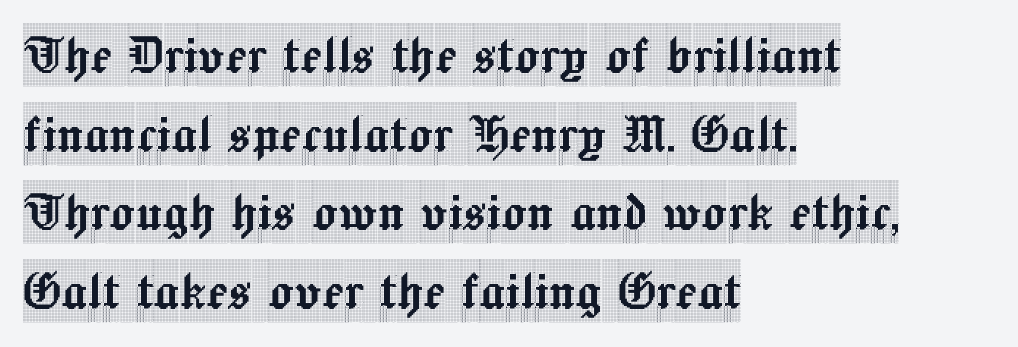
The image shows 63 px condensed serif type, upright; set left-aligned, normal line spacing (1.25x), normal letter spacing, not underlined; a large x-height.
